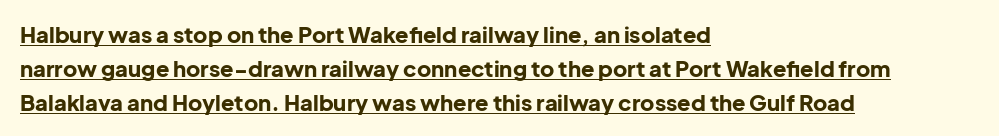
The compositor pushed each line to the left boundary. Descenders here cross a horizontal rule under the line. A typesetter would call this zero additional tracking. Summary of weight: heavy, a full bold. Upright lettering throughout. What's the leading like? Ordinary, nothing unusual.
